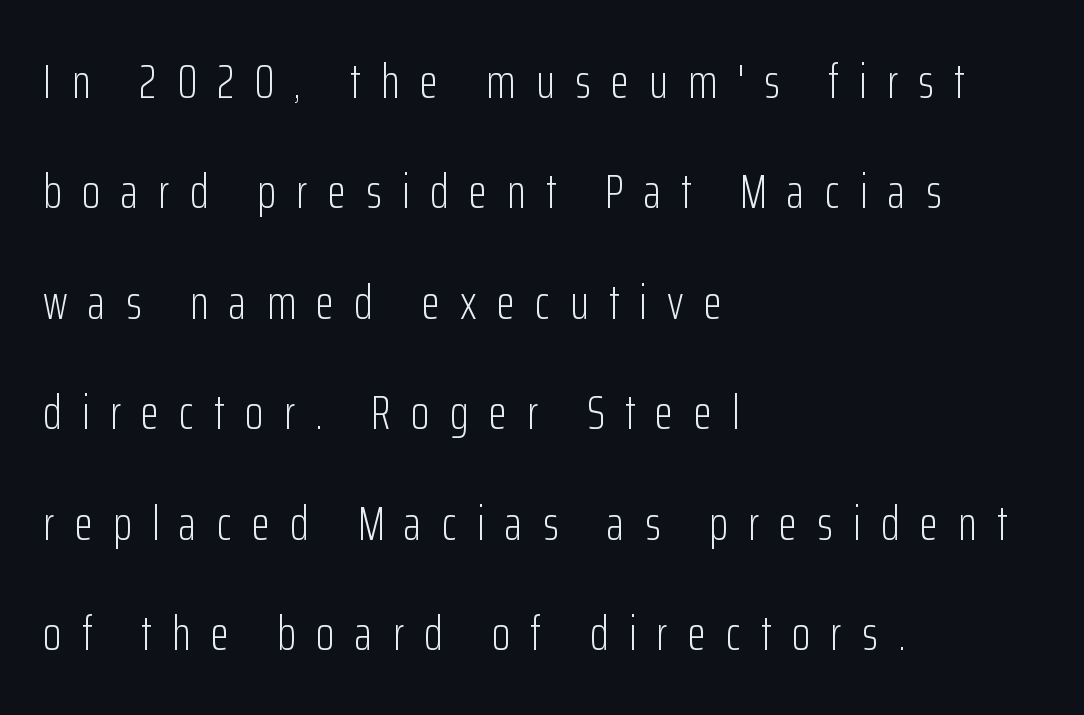
The weight tops out at a normal text grade. The space between consecutive lines is lavish. Does the lettering tilt? It doesn't — this is upright. Visually the block forms a straight wall on the left and a jagged coastline on the right. Serif or sans? Sans — the stroke terminals are bare. Is the letter spacing exaggerated? Yes — the characters are pushed far apart.
